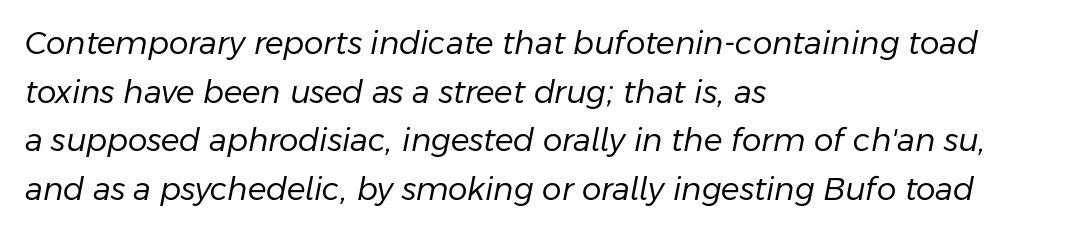
Q: Is the text bold? A: No.
Q: Is the text italic (slanted)? A: Yes, it leans right by about 11 degrees.
Q: Is the text underlined? A: No.
Q: How is the paragraph aligned? A: Left-aligned.
Q: Is the spacing between letters normal or unusually wide? A: Normal.
Q: Is the spacing between lines tight, normal or loose? A: Normal.
Q: Width (condensed, normal, or wide)? A: Normal.
Q: Stroke contrast? A: Low.
Q: x-height? A: Medium.
Q: Monospaced? A: No.
